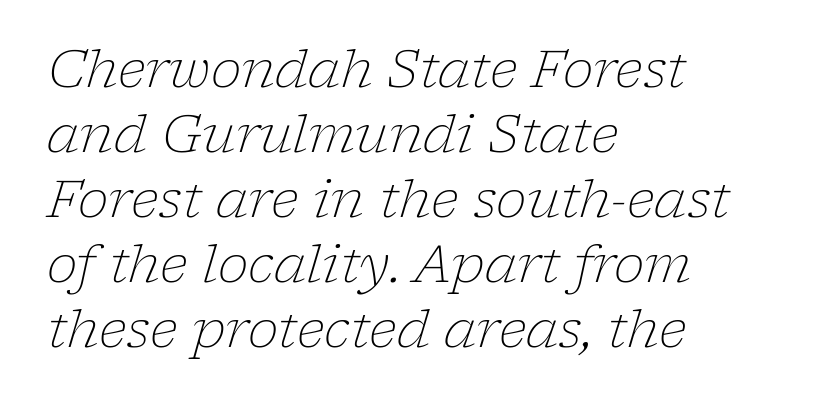
The font is comparable to plain body text, perhaps lighter. To sum up the face: it has serifs. One glance says typical: line gaps are just what's usual. All the whitespace from short lines collects on the right. Designer's note — italics engaged.
